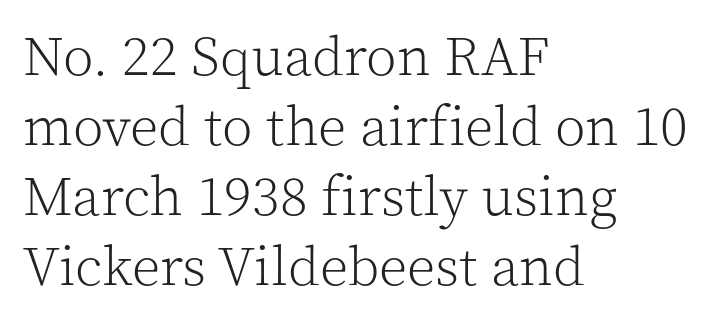
To sum up the face: it has serifs. The passage shown is not bold in any degree. The gaps between neighbouring characters are ordinary and unremarkable. Leading matches the norm, producing a regular column.
